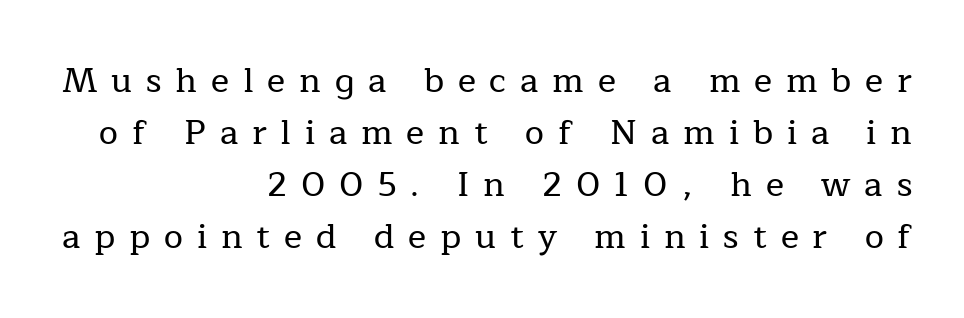
Q: Is the text italic (slanted)? A: No, it is upright.
Q: Is the typeface a serif or a sans-serif typeface? A: Serif.
Q: Is the text underlined? A: No.
Q: How is the paragraph aligned? A: Right-aligned.
Q: Is the spacing between letters normal or unusually wide? A: Unusually wide.
Q: Is the spacing between lines tight, normal or loose? A: Normal.
Q: Width (condensed, normal, or wide)? A: Normal.
Q: Stroke contrast? A: Low.
Q: x-height? A: Medium.
Q: Monospaced? A: No.
